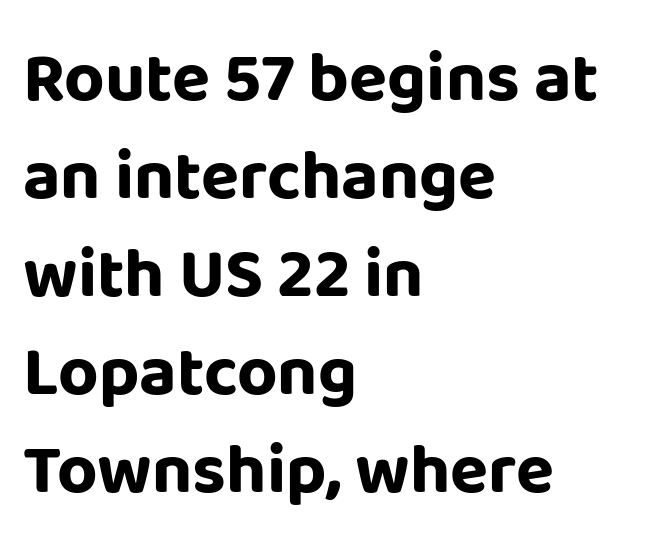
The image shows 70 px bold sans-serif type, upright; set left-aligned, normal line spacing (1.4x), normal letter spacing, not underlined; low stroke contrast and a large x-height.
